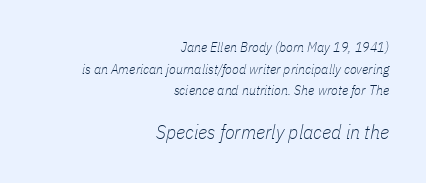
{"italic": "yes", "lean": "right", "slant_degrees": 11, "bold": "no", "underline": "no", "align": "right", "line_spacing": "normal", "line_spacing_ratio": 1.55, "letter_spacing": "normal", "letter_spacing_em": 0.0, "larger_block": "second", "size_ratio": 1.43, "glyph_px": 20}
